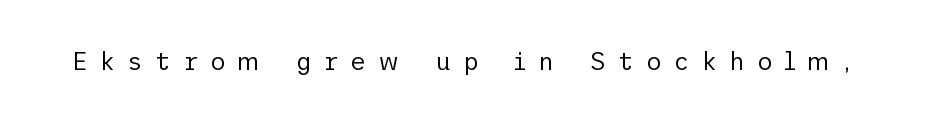
Q: Is the text bold? A: No.
Q: Is the text italic (slanted)? A: No, it is upright.
Q: Is the text underlined? A: No.
Q: Is the spacing between letters normal or unusually wide? A: Unusually wide.
